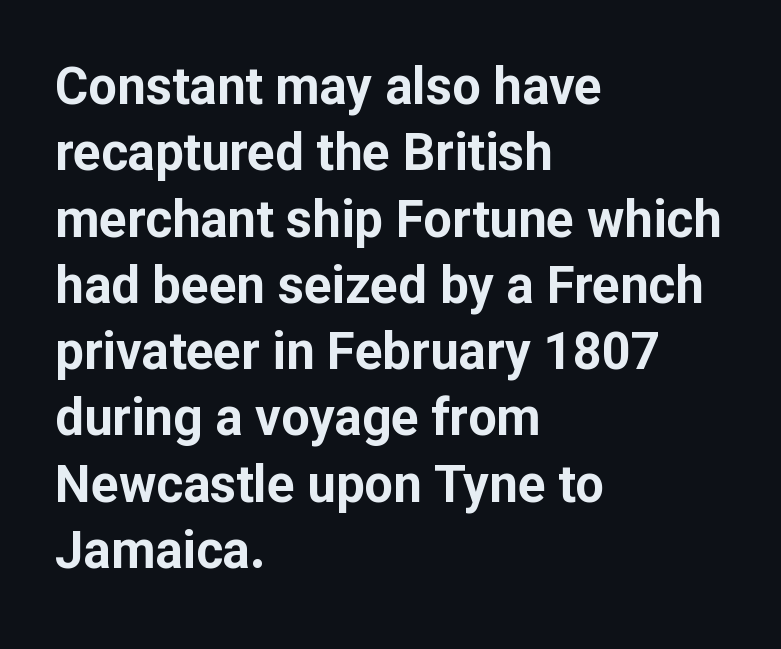
What stands out about the letter spacing? Nothing — it is the standard amount. Honestly, the row spacing looks completely unremarkable. Strong, thick strokes mark this as bold type. A typesetter would label this face a sans. Beneath every word, the page is bare.
